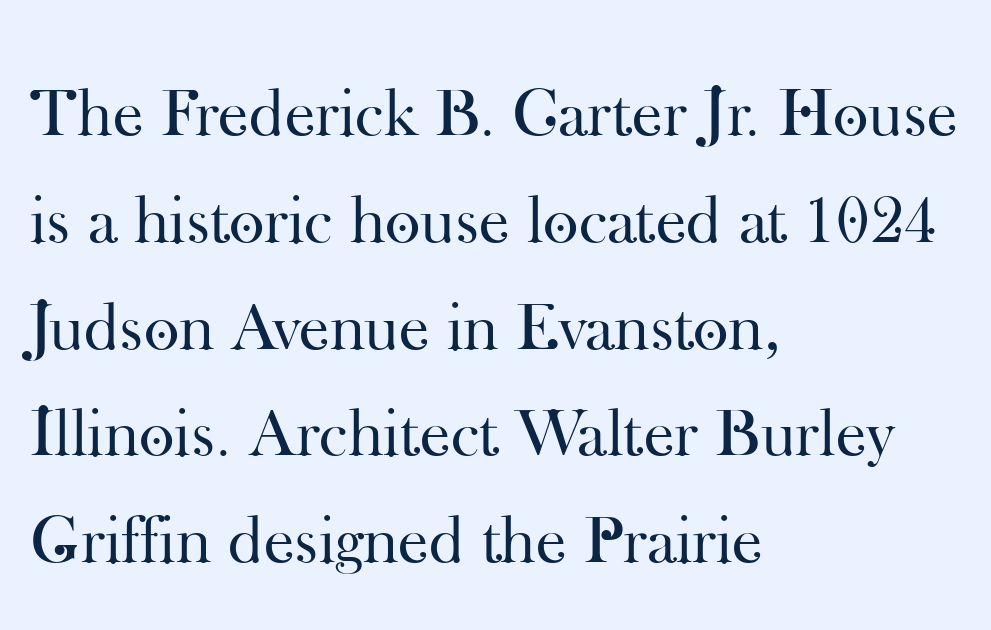
Q: Is the text bold? A: No.
Q: Is the text italic (slanted)? A: No, it is upright.
Q: Is the typeface a serif or a sans-serif typeface? A: Serif.
Q: Is the text underlined? A: No.
Q: How is the paragraph aligned? A: Left-aligned.
Q: Is the spacing between letters normal or unusually wide? A: Normal.
Q: Is the spacing between lines tight, normal or loose? A: Normal.
Q: Width (condensed, normal, or wide)? A: Normal.
Q: Stroke contrast? A: High.
Q: x-height? A: Small.
Q: Monospaced? A: No.
